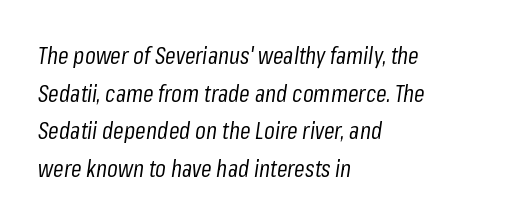
Q: Is the text bold? A: No.
Q: Is the text italic (slanted)? A: Yes, it leans right by about 8 degrees.
Q: Is the text underlined? A: No.
Q: How is the paragraph aligned? A: Left-aligned.
Q: Is the spacing between letters normal or unusually wide? A: Normal.
Q: Is the spacing between lines tight, normal or loose? A: Normal.
